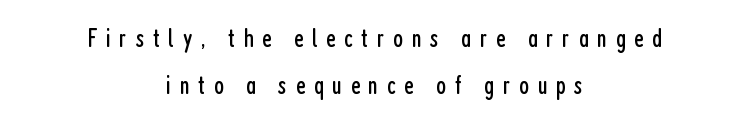
Q: Is the text bold? A: No.
Q: Is the text italic (slanted)? A: No, it is upright.
Q: Is the text underlined? A: No.
Q: How is the paragraph aligned? A: Centered.
Q: Is the spacing between letters normal or unusually wide? A: Unusually wide.
